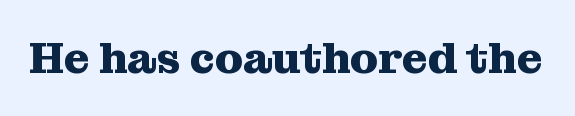
{"serif": "yes", "italic": "no", "bold": "yes", "weight": "heavy", "width": "normal", "stroke_contrast": "medium", "x_height": "medium", "monospaced": "no", "underline": "no", "letter_spacing": "normal", "letter_spacing_em": 0.0, "glyph_px": 44}
